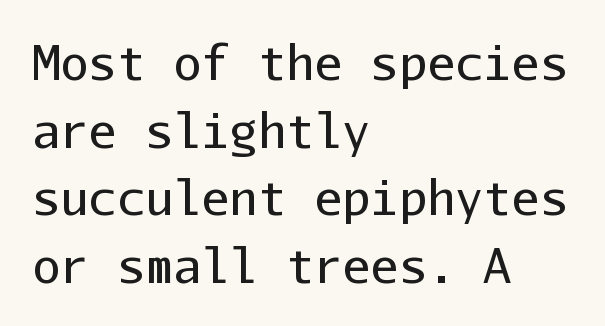
The characters are drawn with everyday or finer stroke widths. This is roman type, the default non-slanted kind. This rendering features lettering with no underline. The passage shown has conventional tracking throughout.
